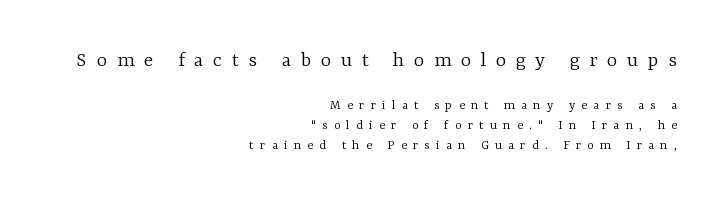
The image shows 22 px text type, upright; set right-aligned, normal line spacing (1.42x), unusually wide letter spacing (+0.44 em), not underlined; the first (top) block is 1.57x larger.
